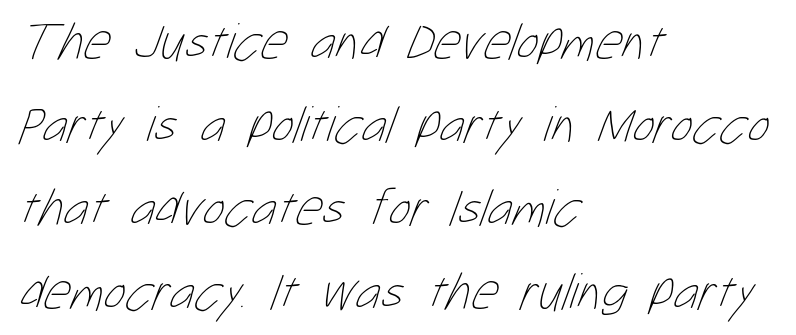
{"bold": "no", "weight": "thin", "width": "condensed", "stroke_contrast": "low", "x_height": "medium", "monospaced": "no", "underline": "no", "align": "left", "line_spacing": "normal", "line_spacing_ratio": 1.6, "letter_spacing": "normal", "letter_spacing_em": 0.0, "glyph_px": 52}
